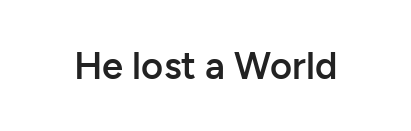
{"serif": "no", "italic": "no", "bold": "semi", "weight": "semibold", "width": "normal", "stroke_contrast": "low", "x_height": "medium", "monospaced": "no", "underline": "no", "letter_spacing": "normal", "letter_spacing_em": 0.0, "glyph_px": 38}
